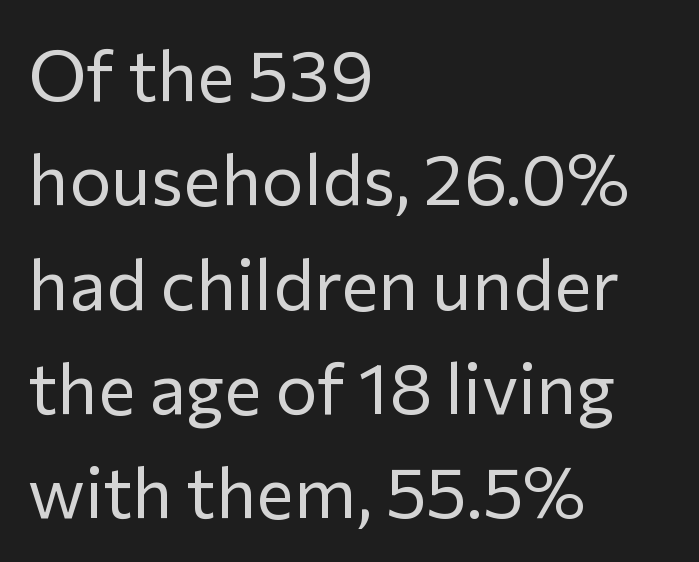
Q: Is the text bold? A: No.
Q: Is the text italic (slanted)? A: No, it is upright.
Q: Is the typeface a serif or a sans-serif typeface? A: Sans-serif.
Q: Is the text underlined? A: No.
Q: How is the paragraph aligned? A: Left-aligned.
Q: Is the spacing between letters normal or unusually wide? A: Normal.
Q: Is the spacing between lines tight, normal or loose? A: Normal.
Q: Width (condensed, normal, or wide)? A: Normal.
Q: Stroke contrast? A: Low.
Q: x-height? A: Medium.
Q: Monospaced? A: No.
